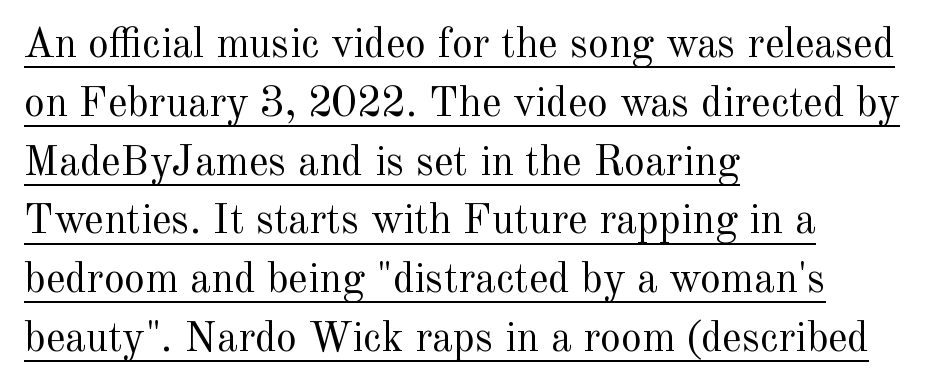
{"serif": "yes", "italic": "no", "bold": "no", "weight": "regular", "width": "normal", "x_height": "small", "monospaced": "no", "underline": "yes", "align": "left", "line_spacing": "normal", "line_spacing_ratio": 1.4, "letter_spacing": "normal", "letter_spacing_em": 0.0, "glyph_px": 42}
